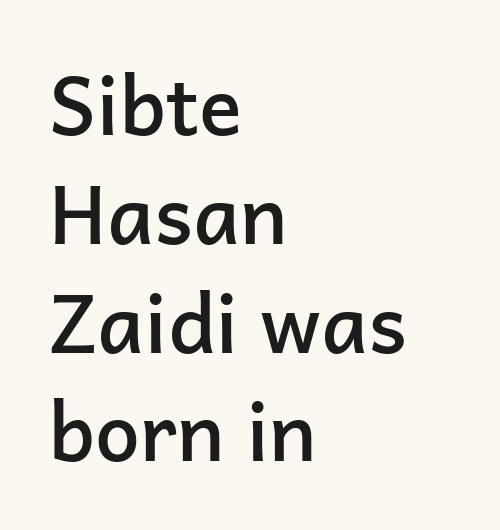
The characters look somewhat weighty, a semibold short of true bold. Honestly, there is no underline to notice here at all. In terms of posture, this sample is upright. Does the type have serifs? No, each stem ends abruptly. Casual observation: everything's shoved over to the left.
